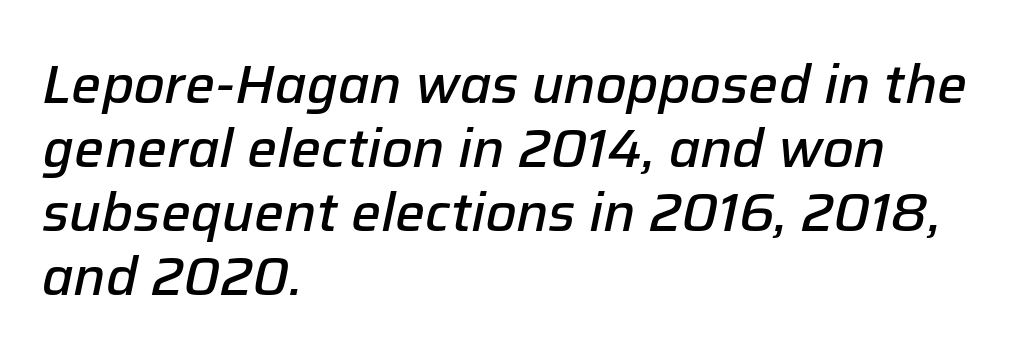
Q: Is the text bold? A: Semi-bold.
Q: Is the text italic (slanted)? A: Yes, it leans right by about 12 degrees.
Q: Is the text underlined? A: No.
Q: How is the paragraph aligned? A: Left-aligned.
Q: Is the spacing between letters normal or unusually wide? A: Normal.
Q: Width (condensed, normal, or wide)? A: Normal.
Q: Stroke contrast? A: Low.
Q: x-height? A: Medium.
Q: Monospaced? A: No.
